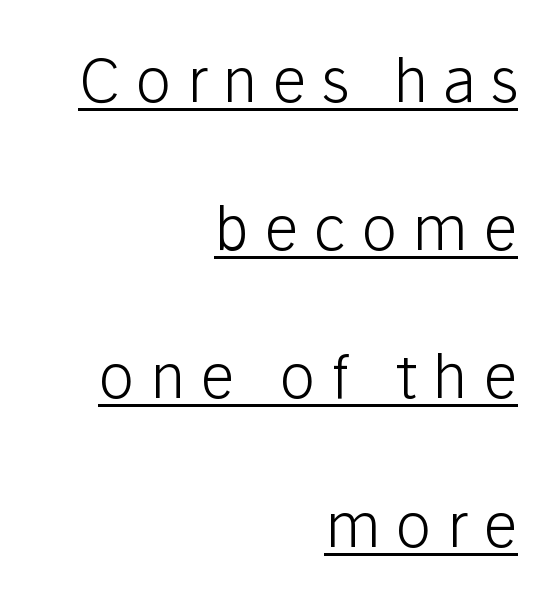
Q: Is the text bold? A: No.
Q: Is the text italic (slanted)? A: No, it is upright.
Q: Is the typeface a serif or a sans-serif typeface? A: Sans-serif.
Q: Is the text underlined? A: Yes.
Q: How is the paragraph aligned? A: Right-aligned.
Q: Is the spacing between letters normal or unusually wide? A: Unusually wide.
Q: Is the spacing between lines tight, normal or loose? A: Loose.
Q: Width (condensed, normal, or wide)? A: Normal.
Q: Stroke contrast? A: Low.
Q: x-height? A: Medium.
Q: Monospaced? A: No.
